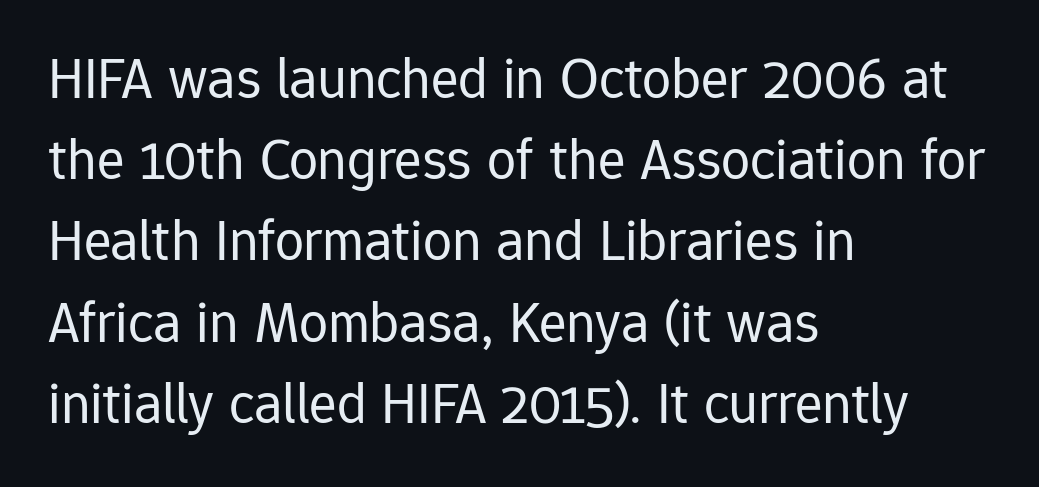
A typesetter would label this face a sans. Every row of glyphs begins at an identical x-position on the left. Character widths vary here, with narrow letters taking less room than wide ones. The weight tops out at a normal text grade. Every stem runs plumb, perpendicular to the baseline.
